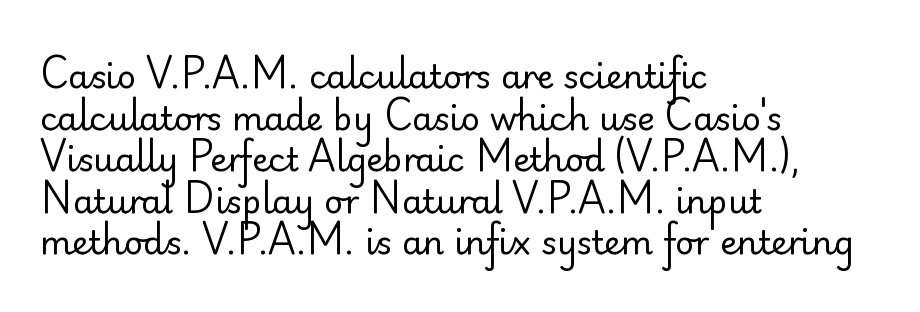
Q: Is the text bold? A: No.
Q: Is the text italic (slanted)? A: No, it is upright.
Q: Is the typeface a serif or a sans-serif typeface? A: Sans-serif.
Q: Is the text underlined? A: No.
Q: How is the paragraph aligned? A: Left-aligned.
Q: Is the spacing between letters normal or unusually wide? A: Normal.
Q: Is the spacing between lines tight, normal or loose? A: Normal.
Q: Width (condensed, normal, or wide)? A: Normal.
Q: Stroke contrast? A: Low.
Q: x-height? A: Small.
Q: Monospaced? A: No.
